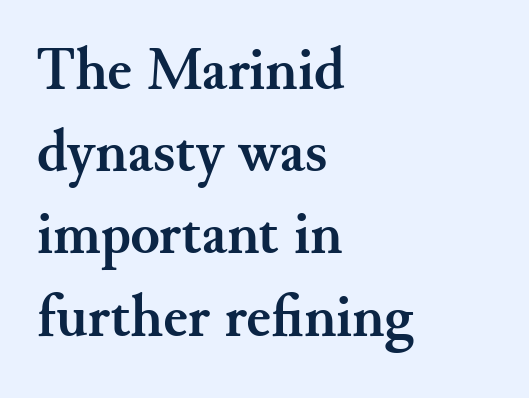
Letter spacing: default. Is this a fixed-width face? No — the glyphs have proportional, varying widths. A bare baseline throughout the passage. The typography opts for an upright posture over an oblique one. One glance says typical: line gaps are just what's usual.
